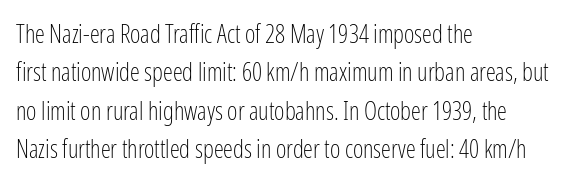
This sample uses an upright cut, with every glyph sitting square on the baseline. The string is rendered with underlining switched off. Tracking value appears to be zero — textbook default spacing. The lines in this sample share a left origin and differ only in where they stop. Vertical spacing — default.
